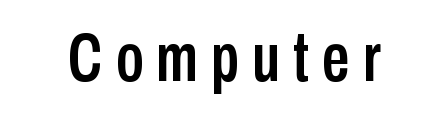
Q: Is the text italic (slanted)? A: No, it is upright.
Q: Is the typeface a serif or a sans-serif typeface? A: Sans-serif.
Q: Is the text underlined? A: No.
Q: Width (condensed, normal, or wide)? A: Condensed.
Q: Stroke contrast? A: Low.
Q: x-height? A: Medium.
Q: Monospaced? A: No.
